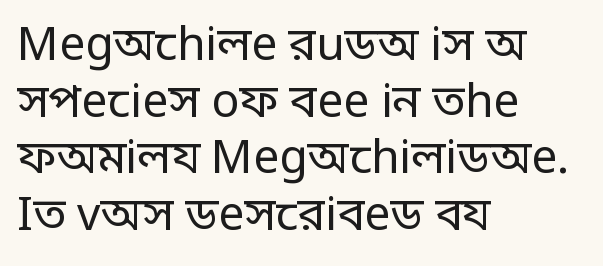
The image shows 46 px regular-weight, condensed sans-serif type, upright; set left-aligned, line spacing 1.23x, normal letter spacing, not underlined; low stroke contrast.
